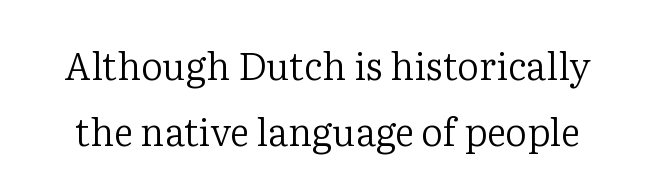
{"serif": "yes", "italic": "no", "bold": "no", "weight": "regular", "width": "normal", "stroke_contrast": "low", "x_height": "medium", "monospaced": "no", "underline": "no", "line_spacing_ratio": 1.73, "letter_spacing": "normal", "letter_spacing_em": 0.0, "glyph_px": 38}
